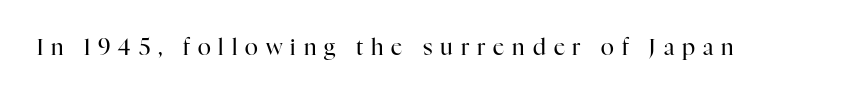
Q: Is the text bold? A: No.
Q: Is the text italic (slanted)? A: No, it is upright.
Q: Is the text underlined? A: No.
Q: Is the spacing between letters normal or unusually wide? A: Unusually wide.
